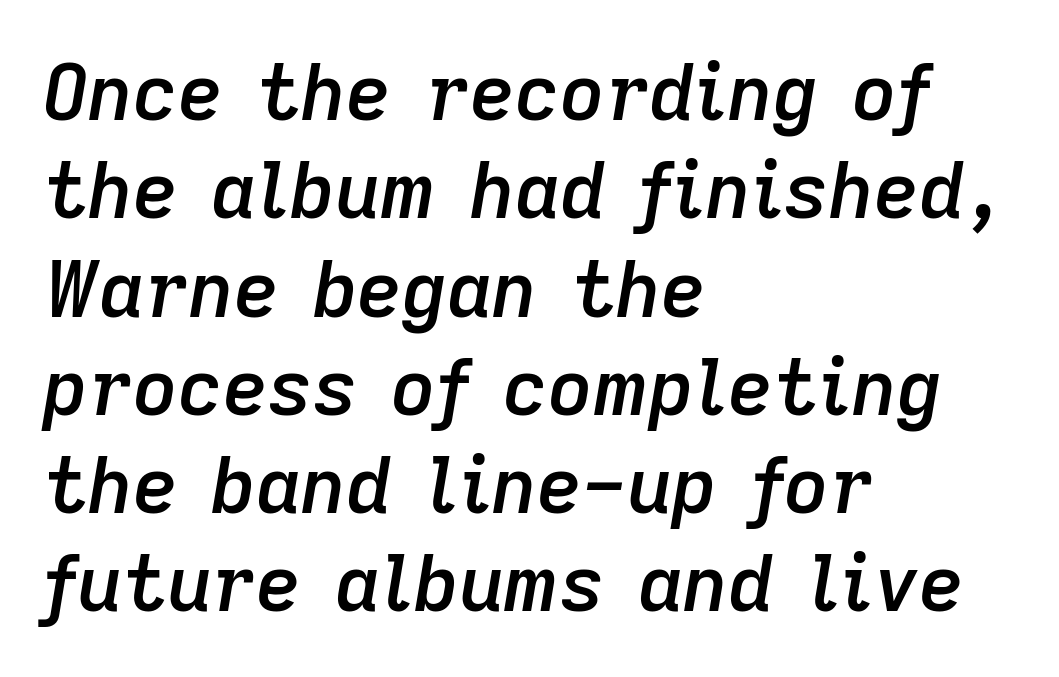
The image shows 78 px semibold type, italic (leaning right); set left-aligned, normal line spacing (1.26x), normal letter spacing, not underlined; low stroke contrast and a medium x-height.
